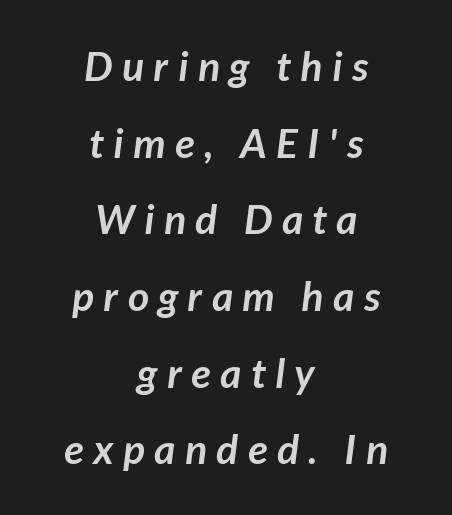
{"serif": "no", "bold": "yes", "weight": "semibold", "width": "normal", "stroke_contrast": "low", "x_height": "medium", "monospaced": "no", "underline": "no", "align": "center", "line_spacing_ratio": 1.87, "letter_spacing": "wide", "letter_spacing_em": 0.23, "glyph_px": 41}
